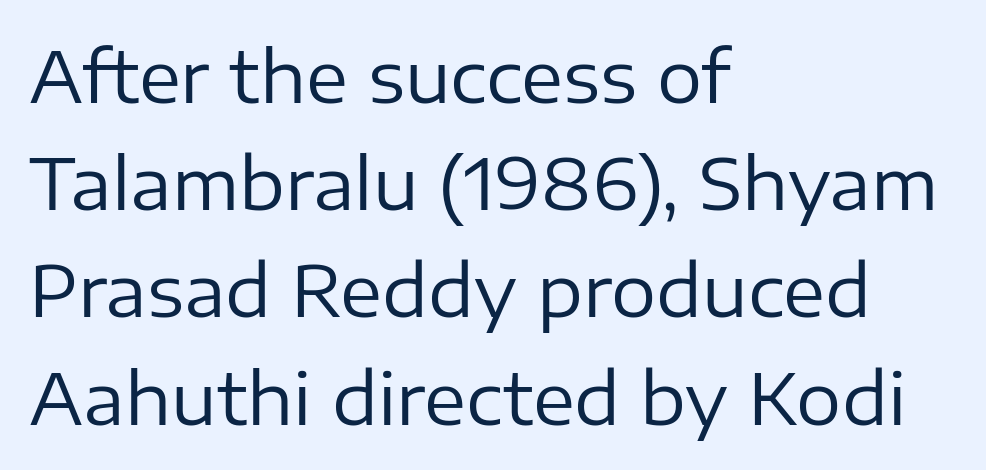
Q: Is the text bold? A: No.
Q: Is the text italic (slanted)? A: No, it is upright.
Q: Is the typeface a serif or a sans-serif typeface? A: Sans-serif.
Q: Is the text underlined? A: No.
Q: How is the paragraph aligned? A: Left-aligned.
Q: Is the spacing between letters normal or unusually wide? A: Normal.
Q: Is the spacing between lines tight, normal or loose? A: Normal.
Q: Width (condensed, normal, or wide)? A: Normal.
Q: Stroke contrast? A: Low.
Q: x-height? A: Medium.
Q: Monospaced? A: No.
